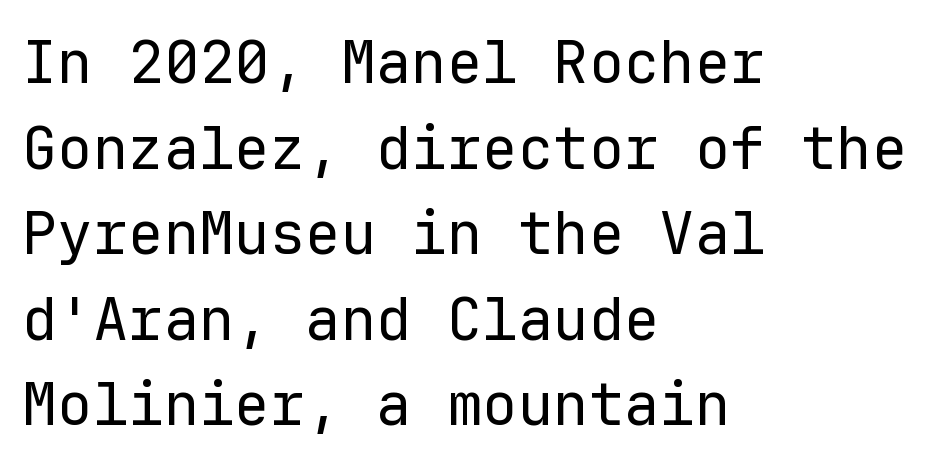
{"serif": "no", "italic": "no", "bold": "no", "weight": "regular", "width": "normal", "stroke_contrast": "low", "x_height": "medium", "monospaced": "yes", "underline": "no", "align": "left", "line_spacing": "normal", "line_spacing_ratio": 1.45, "letter_spacing": "normal", "letter_spacing_em": 0.0, "glyph_px": 59}
